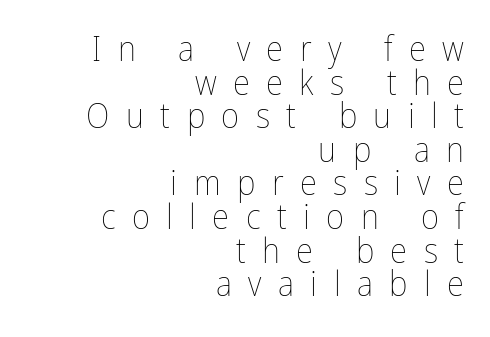
The image shows 35 px thin, condensed type, upright; set right-aligned, tight line spacing (0.96x), unusually wide letter spacing (+0.47 em), not underlined; low stroke contrast and a medium x-height.
